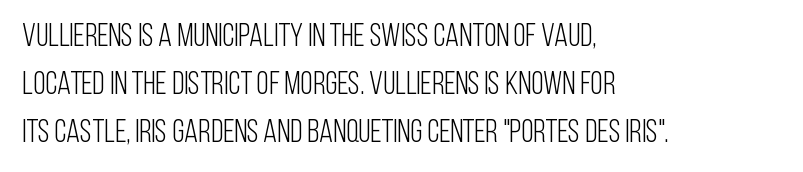
The image shows 32 px light, condensed sans-serif type, upright; set left-aligned, normal line spacing (1.5x), normal letter spacing, not underlined; low stroke contrast and a large x-height.
